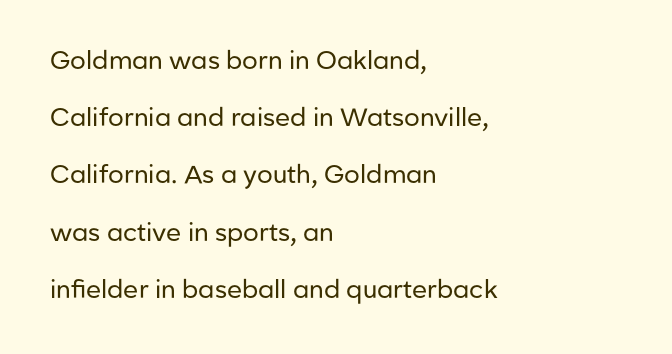
The image shows 25 px text type, upright; set left-aligned, loose line spacing (2.29x), normal letter spacing, not underlined.
